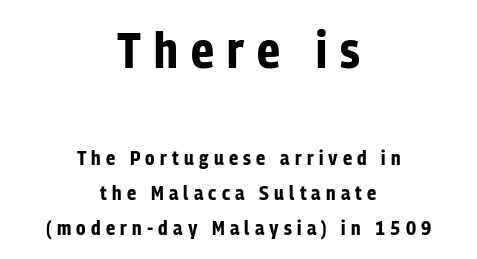
{"serif": "no", "italic": "no", "bold": "yes", "weight": "bold", "width": "condensed", "stroke_contrast": "low", "x_height": "medium", "monospaced": "no", "underline": "no", "align": "center", "line_spacing_ratio": 1.73, "letter_spacing": "wide", "letter_spacing_em": 0.26, "larger_block": "first", "size_ratio": 2.5, "glyph_px": 50}
